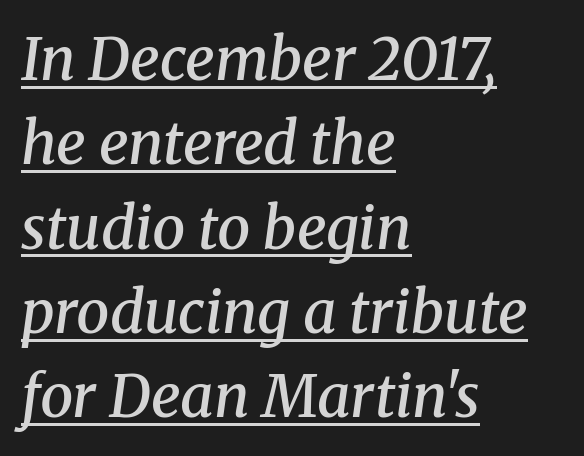
Q: Is the text bold? A: Semi-bold.
Q: Is the text italic (slanted)? A: Yes, it leans right by about 8 degrees.
Q: Is the typeface a serif or a sans-serif typeface? A: Serif.
Q: Is the text underlined? A: Yes.
Q: How is the paragraph aligned? A: Left-aligned.
Q: Is the spacing between letters normal or unusually wide? A: Normal.
Q: Is the spacing between lines tight, normal or loose? A: Normal.
Q: Width (condensed, normal, or wide)? A: Normal.
Q: Stroke contrast? A: Medium.
Q: x-height? A: Medium.
Q: Monospaced? A: No.
